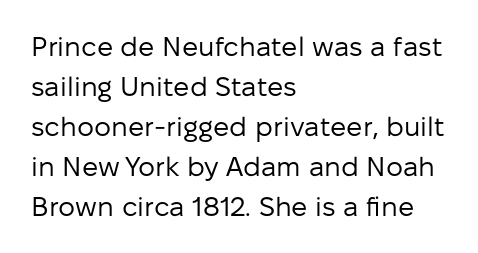
Q: Is the text bold? A: No.
Q: Is the text italic (slanted)? A: No, it is upright.
Q: Is the text underlined? A: No.
Q: How is the paragraph aligned? A: Left-aligned.
Q: Is the spacing between letters normal or unusually wide? A: Normal.
Q: Is the spacing between lines tight, normal or loose? A: Normal.
